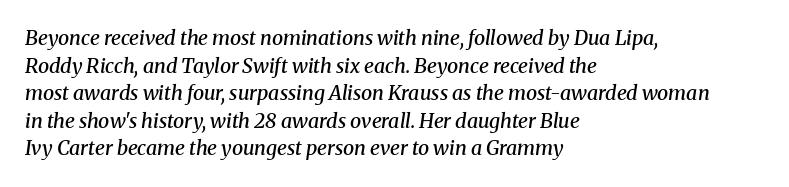
{"italic": "yes", "lean": "right", "slant_degrees": 8, "bold": "semi", "underline": "no", "align": "left", "line_spacing": "normal", "line_spacing_ratio": 1.38, "letter_spacing": "normal", "letter_spacing_em": 0.0, "glyph_px": 20}
